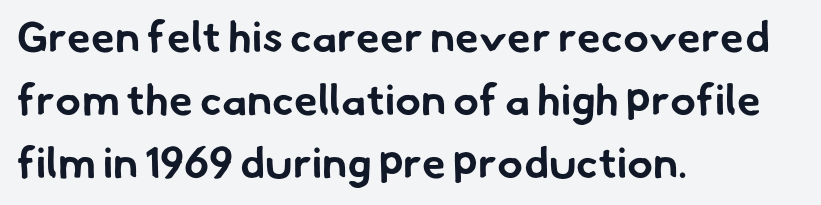
{"serif": "no", "bold": "yes", "weight": "bold", "width": "normal", "stroke_contrast": "low", "x_height": "small", "monospaced": "no", "underline": "no", "align": "left", "line_spacing": "normal", "line_spacing_ratio": 1.47, "letter_spacing": "normal", "letter_spacing_em": 0.0, "glyph_px": 43}
